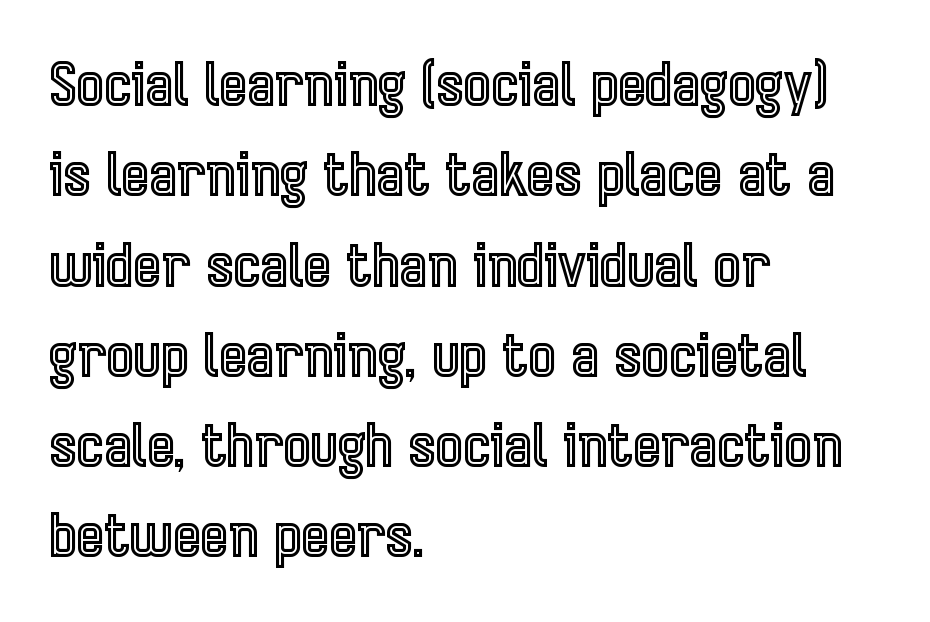
Q: Is the text italic (slanted)? A: No, it is upright.
Q: Is the text underlined? A: No.
Q: How is the paragraph aligned? A: Left-aligned.
Q: Is the spacing between letters normal or unusually wide? A: Normal.
Q: Is the spacing between lines tight, normal or loose? A: Normal.
Q: Width (condensed, normal, or wide)? A: Condensed.
Q: x-height? A: Medium.
Q: Monospaced? A: No.
